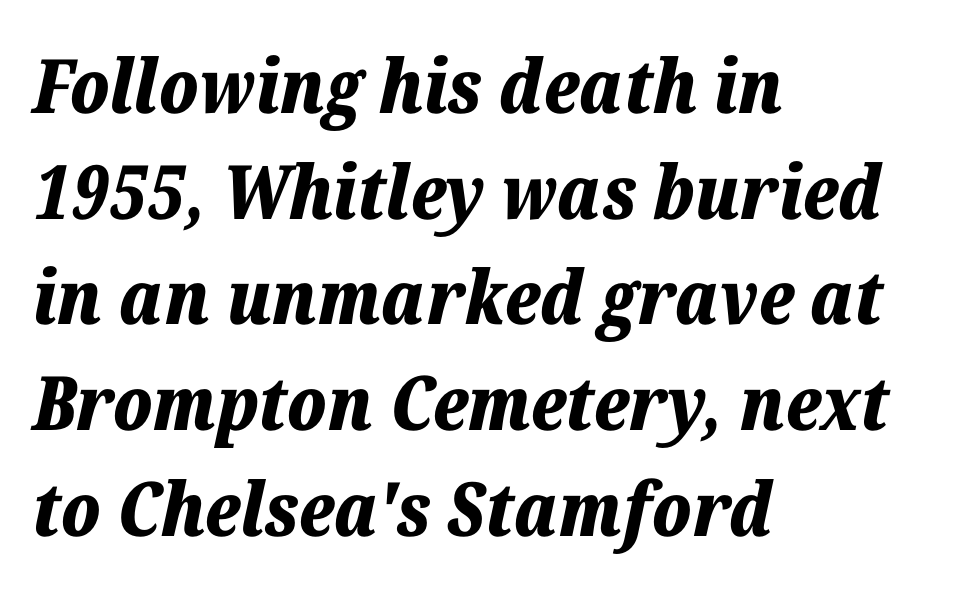
Varying glyph widths throughout — classic text-font behaviour. The gap between lines stays unmarked. This is heavy type, rendered in bold. The rows are spaced the way most documents space them. Would a proofreader flag this as italicized? Yes. Observe the ordinary spacing: letters are neighbours, not strangers.
